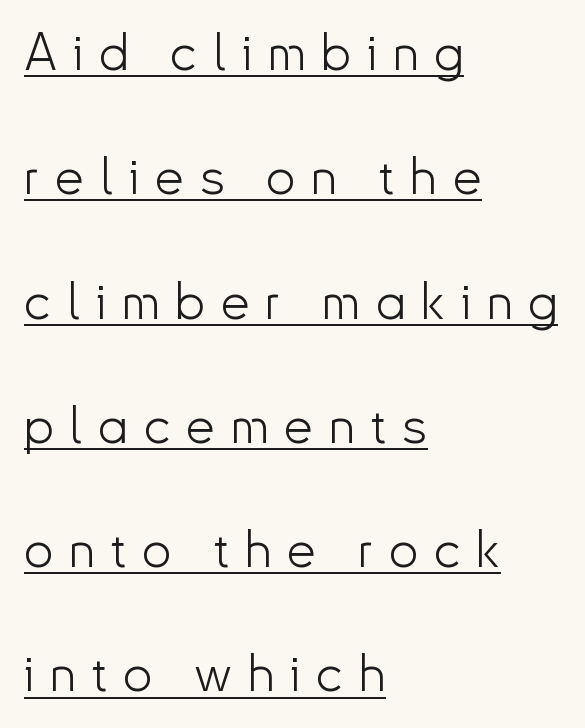
{"serif": "no", "italic": "no", "bold": "no", "weight": "light", "width": "normal", "stroke_contrast": "low", "x_height": "small", "monospaced": "no", "underline": "yes", "align": "left", "line_spacing": "loose", "line_spacing_ratio": 2.39, "letter_spacing": "wide", "letter_spacing_em": 0.3, "glyph_px": 52}
